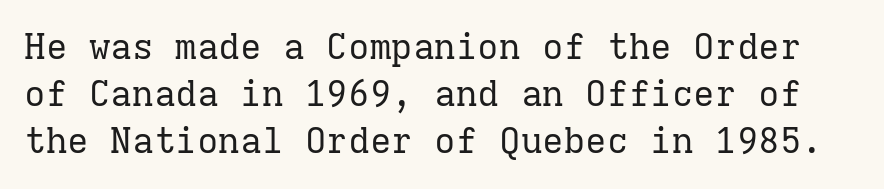
The letters stand straight up with perfectly vertical stems. In terms of letterform style, serifs are clearly present. This rendering features lettering with no underline. These lines are rendered in a fixed-pitch font. Is the letter spacing exaggerated? No — it looks like the ordinary default. Summary of vertical rhythm: regular, with standard interline spacing.
